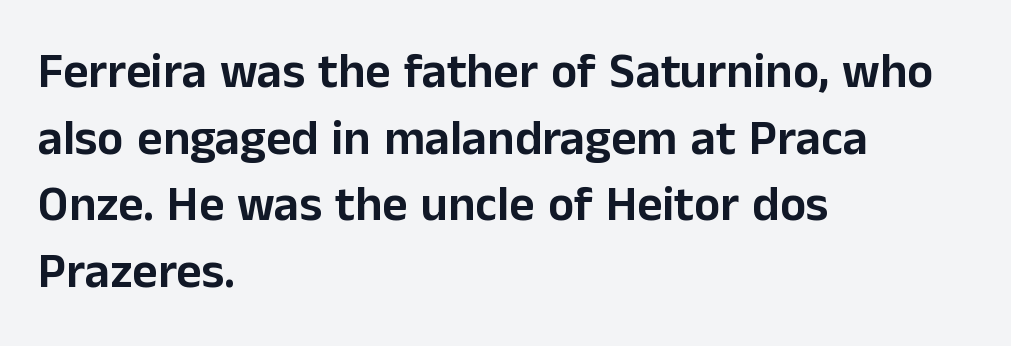
The image shows 49 px sans-serif type, upright; set left-aligned, normal line spacing (1.36x), normal letter spacing, not underlined; low stroke contrast and a medium x-height.
